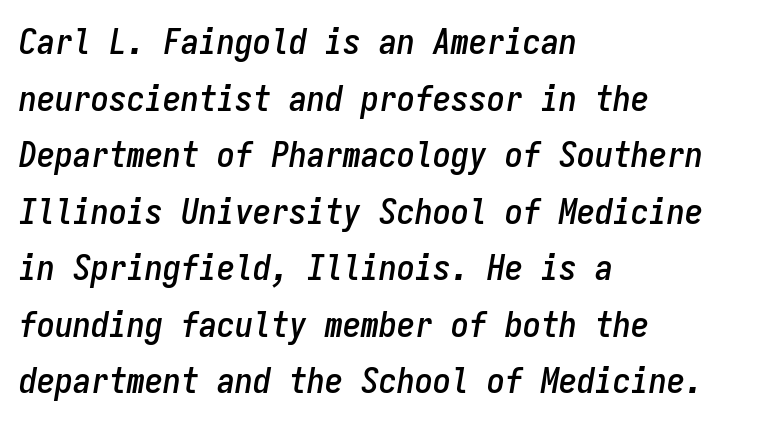
{"italic": "yes", "lean": "right", "slant_degrees": 9, "width": "condensed", "stroke_contrast": "low", "x_height": "medium", "monospaced": "yes", "underline": "no", "align": "left", "line_spacing": "normal", "line_spacing_ratio": 1.57, "letter_spacing": "normal", "letter_spacing_em": 0.0, "glyph_px": 36}
